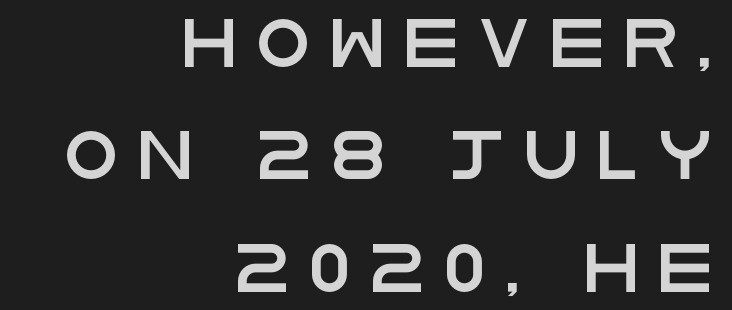
The image shows 48 px wide sans-serif type, upright; set right-aligned, loose line spacing (2.34x), unusually wide letter spacing (+0.44 em), not underlined; low stroke contrast and a large x-height.
